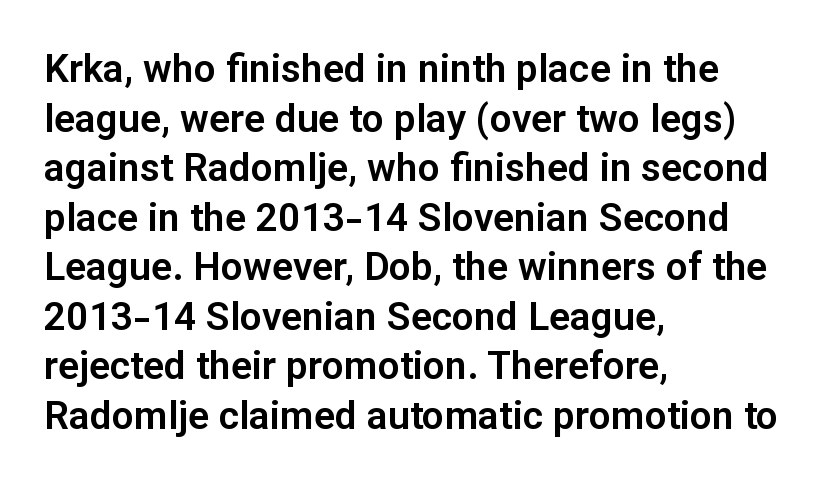
{"serif": "no", "italic": "no", "width": "normal", "stroke_contrast": "low", "x_height": "medium", "monospaced": "no", "underline": "no", "align": "left", "line_spacing": "normal", "line_spacing_ratio": 1.27, "letter_spacing": "normal", "letter_spacing_em": 0.0, "glyph_px": 39}
